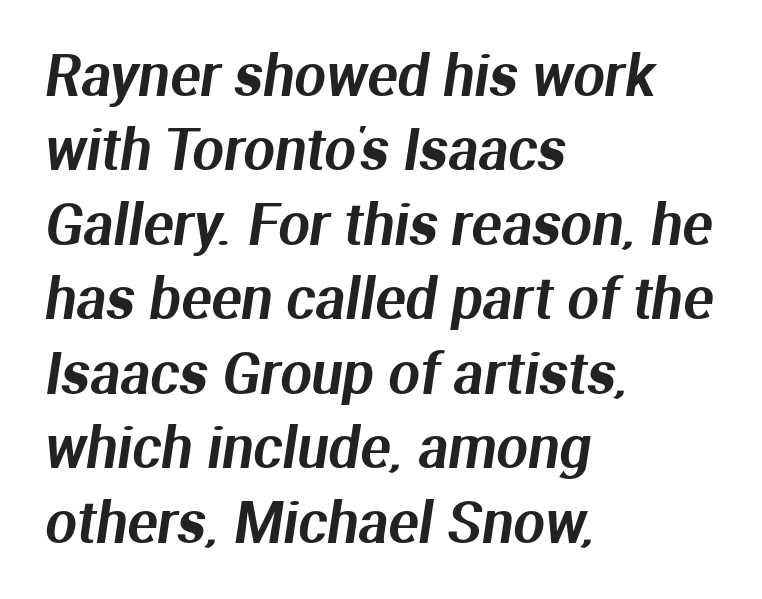
{"serif": "no", "width": "normal", "stroke_contrast": "medium", "x_height": "medium", "monospaced": "no", "underline": "no", "align": "left", "line_spacing": "normal", "line_spacing_ratio": 1.33, "letter_spacing": "normal", "letter_spacing_em": 0.0, "glyph_px": 56}
